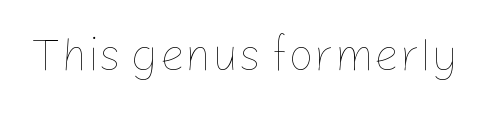
These lines are rendered in a variable-pitch font. Standard letterfit; no display-style spreading of the glyphs. Italic? Not at all — the glyphs are vertical. Bold? No — there's no thickening of the strokes. Any mark beneath the type? The region is blank.
